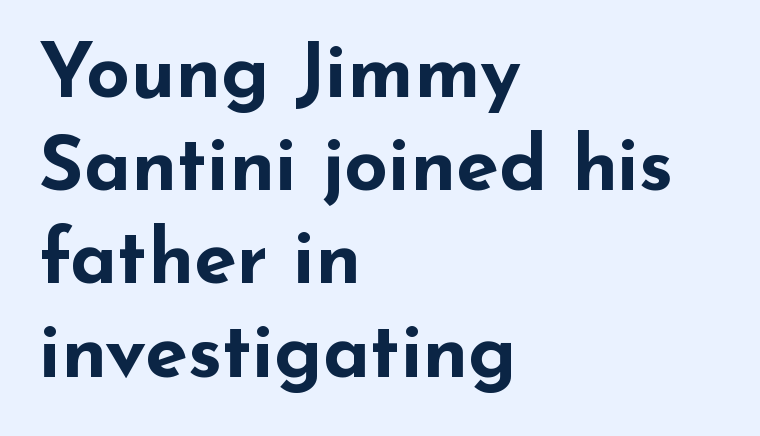
{"serif": "no", "italic": "no", "bold": "yes", "weight": "bold", "width": "wide", "stroke_contrast": "low", "x_height": "small", "monospaced": "no", "underline": "no", "align": "left", "line_spacing_ratio": 1.21, "letter_spacing": "normal", "letter_spacing_em": 0.0, "glyph_px": 77}
